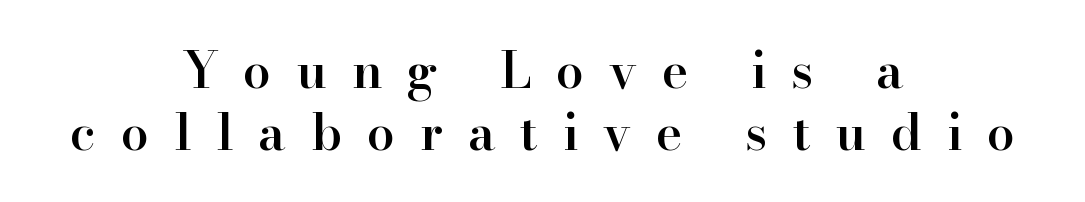
These lines stack symmetrically, like a column narrowing and widening about its center. Stroke terminals: seriffed. Proportional: the letters do not fall into vertical columns. Words appear elongated and porous because spacing is wide.
